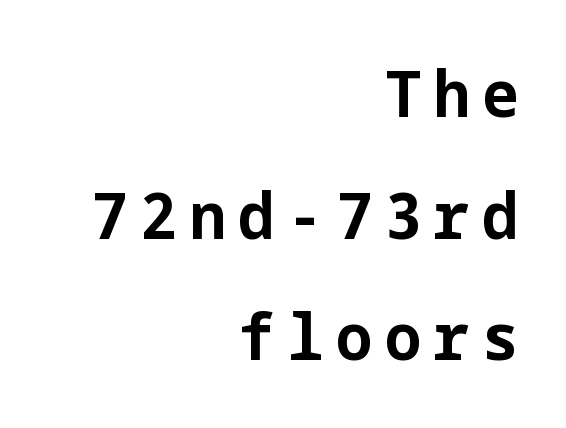
The gap between lines stays unmarked. Ascenders rise straight up at ninety degrees. Type style note: lacks serifs. Short and long lines alike share a common ending point at right. Heavy, bold letterforms.
